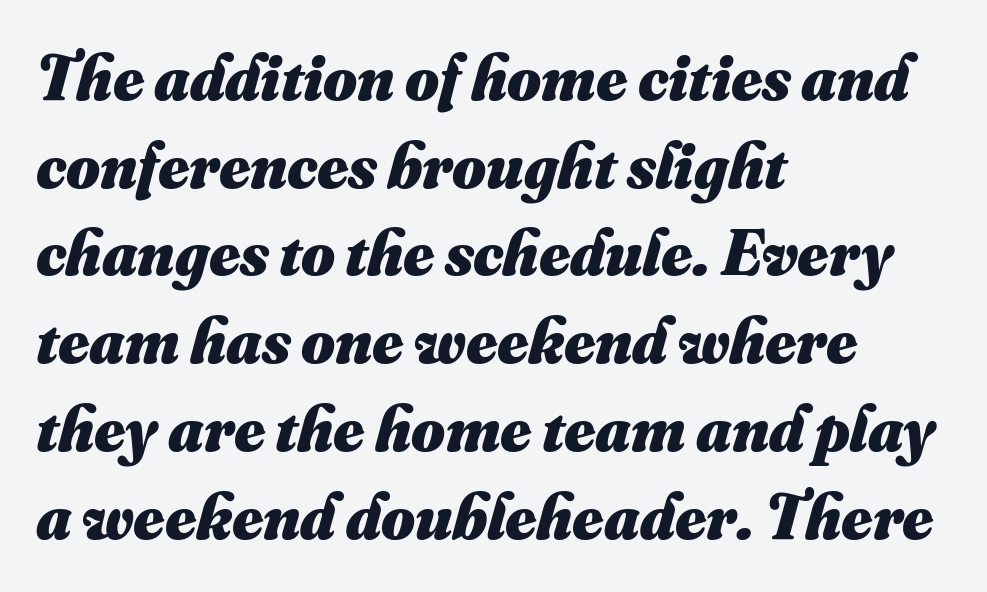
The image shows 65 px heavy type; set left-aligned, normal line spacing (1.35x), normal letter spacing, not underlined; medium stroke contrast and a small x-height.
